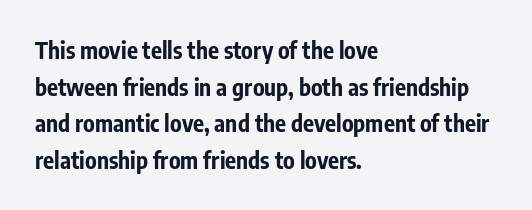
Q: Is the text bold? A: Yes.
Q: Is the text italic (slanted)? A: No, it is upright.
Q: Is the text underlined? A: No.
Q: How is the paragraph aligned? A: Left-aligned.
Q: Is the spacing between letters normal or unusually wide? A: Normal.
Q: Is the spacing between lines tight, normal or loose? A: Normal.
